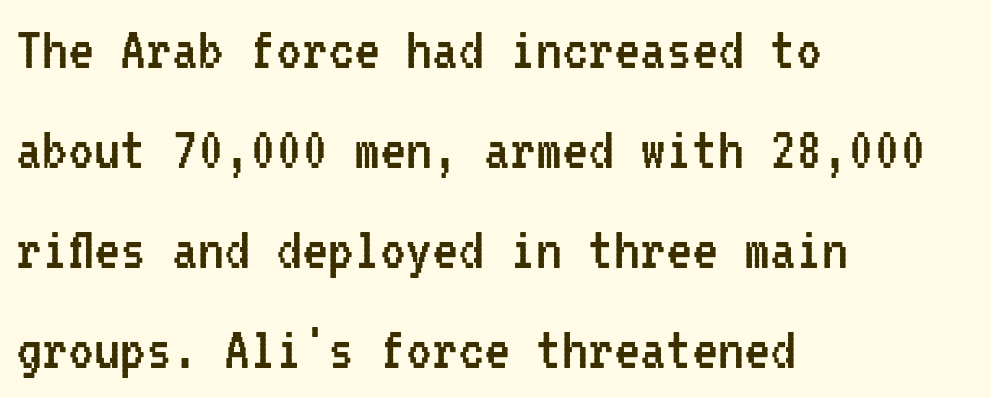
The cut favours lightness, reaching ordinary text weight at its darkest. Here the designer chose a console-style face with uniform glyph widths. Designer's note — italics off, roman on. Characters follow at the spacing the type designer built in.
